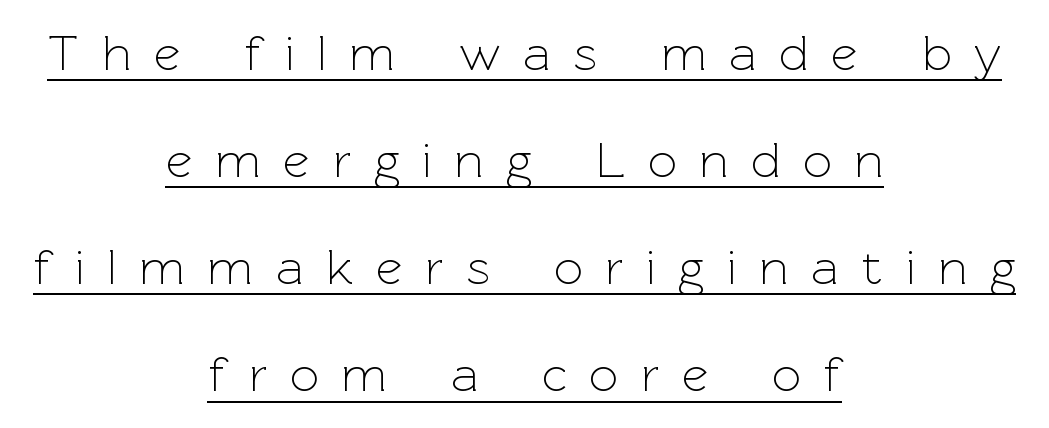
Q: Is the text bold? A: No.
Q: Is the text italic (slanted)? A: No, it is upright.
Q: Is the typeface a serif or a sans-serif typeface? A: Sans-serif.
Q: Is the text underlined? A: Yes.
Q: How is the paragraph aligned? A: Centered.
Q: Is the spacing between letters normal or unusually wide? A: Unusually wide.
Q: Is the spacing between lines tight, normal or loose? A: Loose.
Q: Width (condensed, normal, or wide)? A: Normal.
Q: x-height? A: Medium.
Q: Monospaced? A: No.
